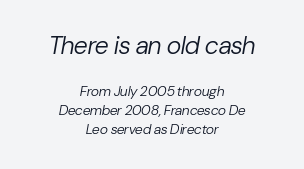
Q: Is the text bold? A: No.
Q: Is the text italic (slanted)? A: Yes, it leans right by about 10 degrees.
Q: Is the text underlined? A: No.
Q: How is the paragraph aligned? A: Centered.
Q: Is the spacing between letters normal or unusually wide? A: Normal.
Q: Is the spacing between lines tight, normal or loose? A: Normal.
Q: Which block of text is set in a larger size, the first (top) or the second (bottom)? A: The first (top) one.
